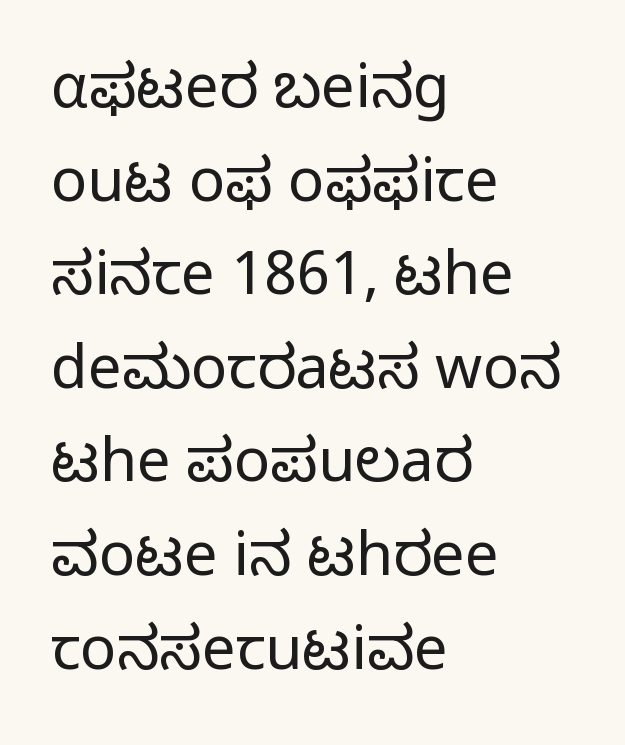
Q: Is the text bold? A: No.
Q: Is the text italic (slanted)? A: No, it is upright.
Q: Is the typeface a serif or a sans-serif typeface? A: Sans-serif.
Q: Is the text underlined? A: No.
Q: How is the paragraph aligned? A: Left-aligned.
Q: Is the spacing between letters normal or unusually wide? A: Normal.
Q: Is the spacing between lines tight, normal or loose? A: Normal.
Q: Width (condensed, normal, or wide)? A: Normal.
Q: Stroke contrast? A: Low.
Q: x-height? A: Medium.
Q: Monospaced? A: No.
